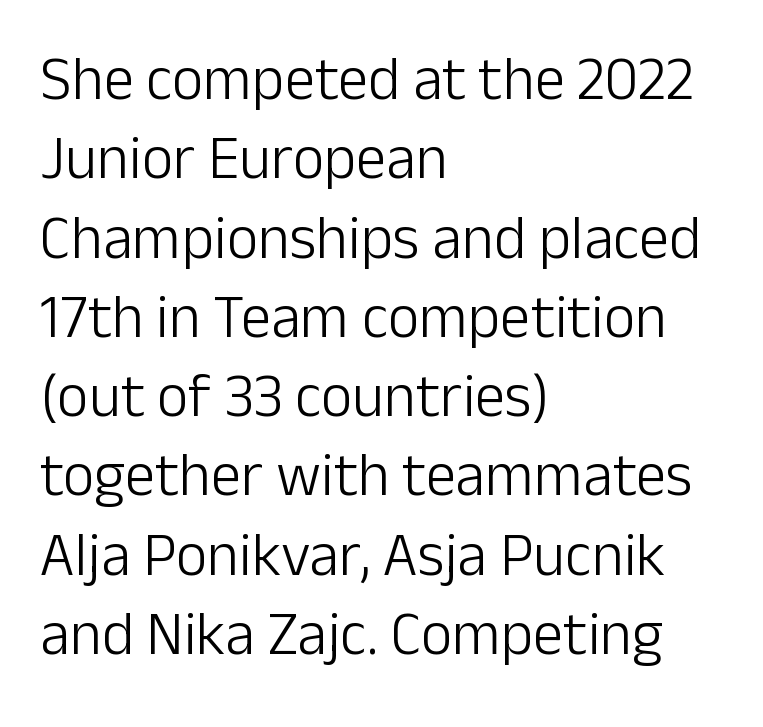
Q: Is the text bold? A: No.
Q: Is the text italic (slanted)? A: No, it is upright.
Q: Is the typeface a serif or a sans-serif typeface? A: Sans-serif.
Q: Is the text underlined? A: No.
Q: How is the paragraph aligned? A: Left-aligned.
Q: Is the spacing between letters normal or unusually wide? A: Normal.
Q: Is the spacing between lines tight, normal or loose? A: Normal.
Q: Width (condensed, normal, or wide)? A: Normal.
Q: Stroke contrast? A: Low.
Q: x-height? A: Medium.
Q: Monospaced? A: No.
